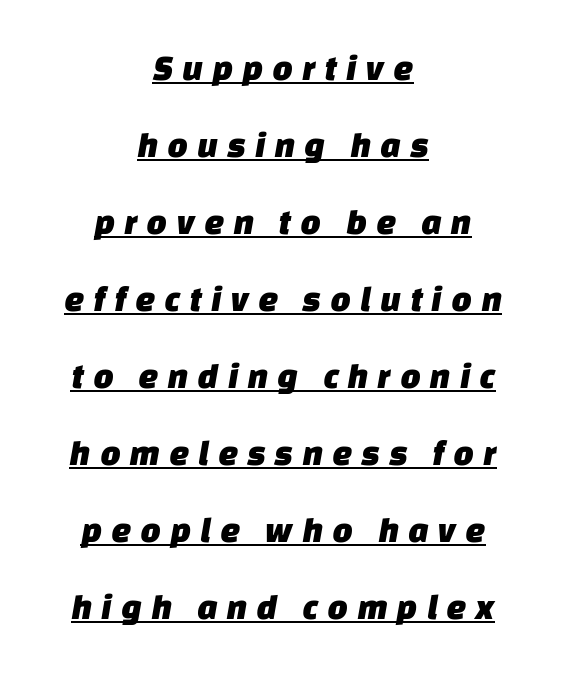
The image shows 36 px sans-serif type; set centered, loose line spacing (2.14x), unusually wide letter spacing (+0.24 em), underlined; low stroke contrast and a large x-height.
